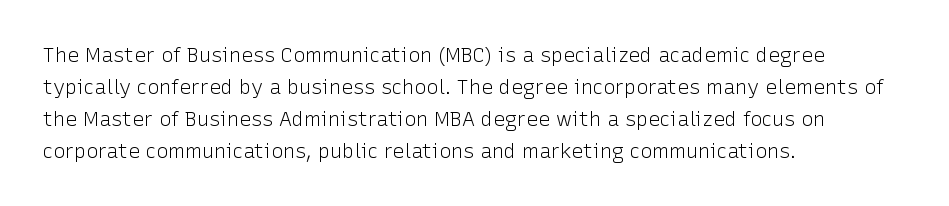
The image shows 20 px text type, upright; set left-aligned, normal line spacing (1.6x), normal letter spacing, not underlined.
